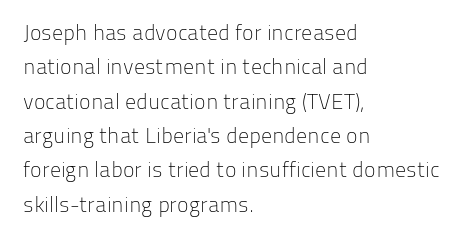
The image shows 22 px text type, upright; set left-aligned, normal line spacing (1.56x), normal letter spacing, not underlined.
